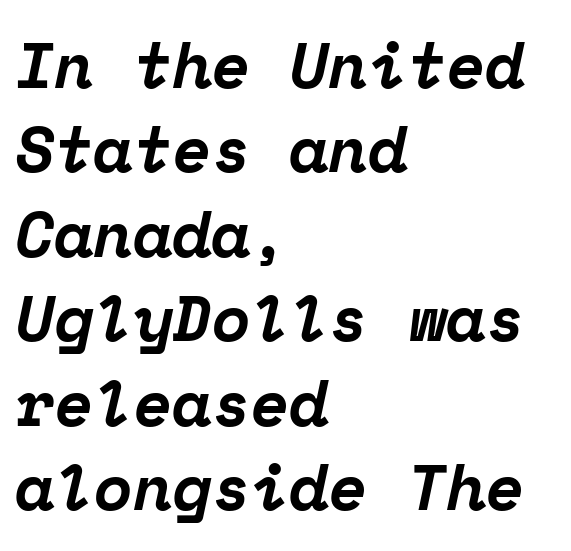
{"serif": "yes", "italic": "yes", "lean": "right", "slant_degrees": 12, "bold": "yes", "weight": "bold", "width": "normal", "stroke_contrast": "low", "x_height": "medium", "monospaced": "yes", "underline": "no", "align": "left", "line_spacing": "normal", "line_spacing_ratio": 1.32, "letter_spacing": "normal", "letter_spacing_em": 0.0, "glyph_px": 64}
